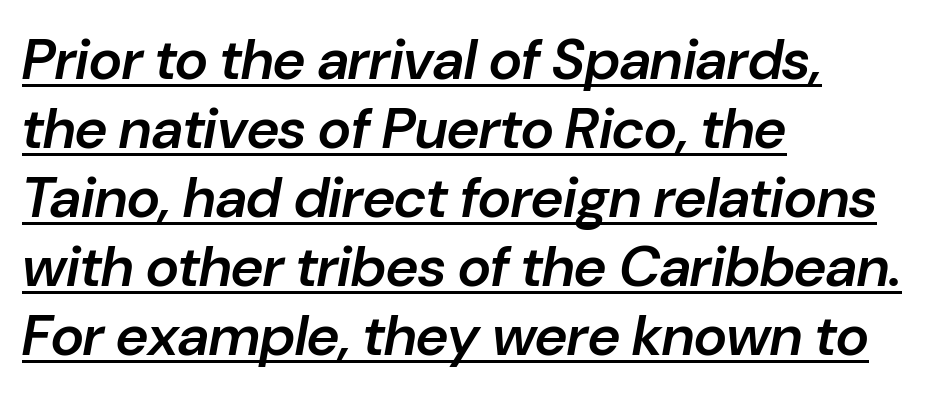
{"italic": "yes", "lean": "right", "slant_degrees": 10, "bold": "semi", "weight": "semibold", "width": "normal", "stroke_contrast": "low", "x_height": "medium", "monospaced": "no", "underline": "yes", "align": "left", "line_spacing_ratio": 1.21, "letter_spacing": "normal", "letter_spacing_em": 0.0, "glyph_px": 57}
